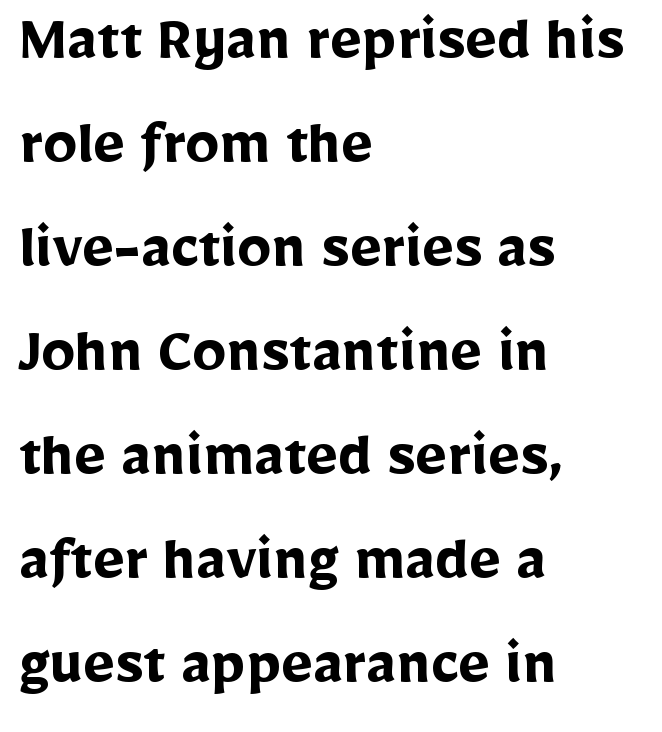
The image shows 68 px semibold sans-serif type, upright; set left-aligned, normal line spacing (1.53x), normal letter spacing, not underlined; low stroke contrast and a medium x-height.
